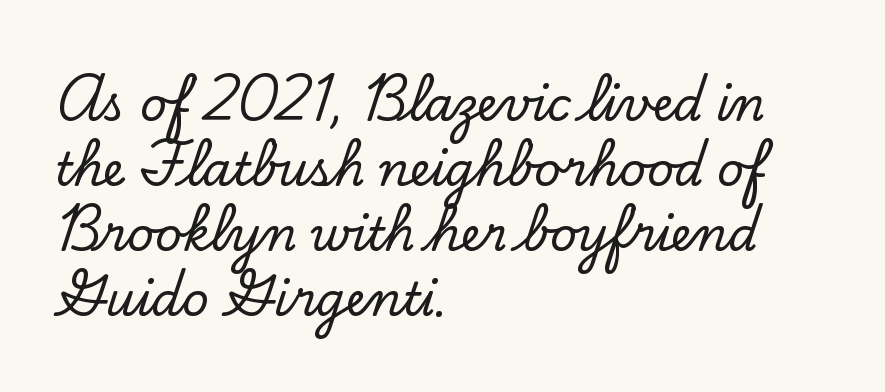
Q: Is the text italic (slanted)? A: Yes.
Q: Is the typeface a serif or a sans-serif typeface? A: Serif.
Q: Is the text underlined? A: No.
Q: How is the paragraph aligned? A: Left-aligned.
Q: Is the spacing between letters normal or unusually wide? A: Normal.
Q: Is the spacing between lines tight, normal or loose? A: Normal.
Q: Width (condensed, normal, or wide)? A: Normal.
Q: Stroke contrast? A: Low.
Q: x-height? A: Small.
Q: Monospaced? A: No.
